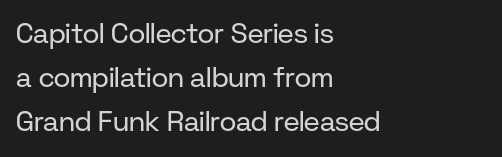
Q: Is the text bold? A: No.
Q: Is the text italic (slanted)? A: No, it is upright.
Q: Is the typeface a serif or a sans-serif typeface? A: Sans-serif.
Q: Is the text underlined? A: No.
Q: How is the paragraph aligned? A: Left-aligned.
Q: Is the spacing between letters normal or unusually wide? A: Normal.
Q: Is the spacing between lines tight, normal or loose? A: Normal.
Q: Width (condensed, normal, or wide)? A: Normal.
Q: Stroke contrast? A: Low.
Q: x-height? A: Medium.
Q: Monospaced? A: No.
